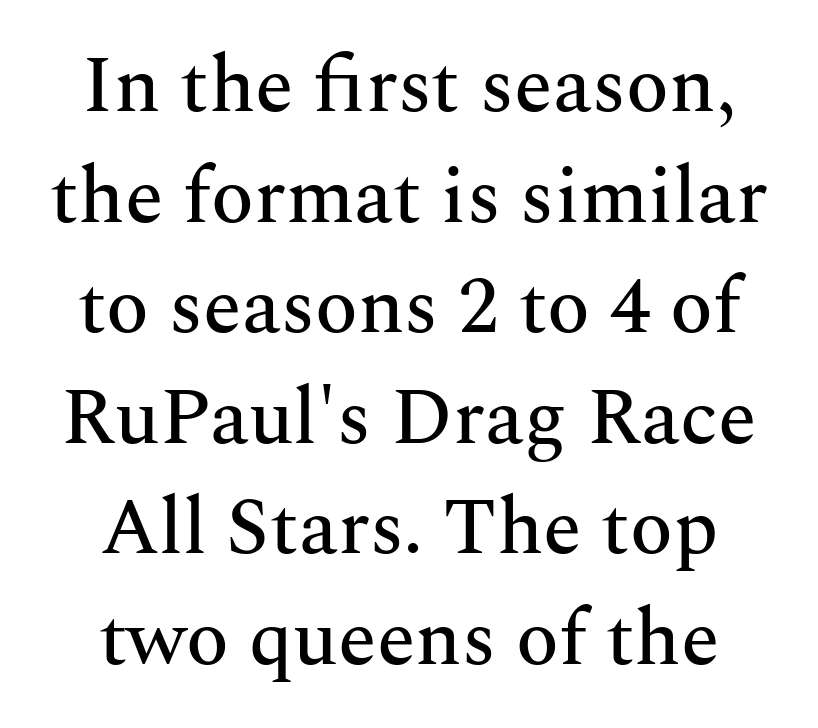
Layout note: lines centered. The block of text has a typical density, with ordinary space between rows. The passage shown is not underscored anywhere. Old-style or modern, the face here clearly has serifs.
